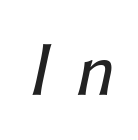
Tracking value appears strongly positive — letters spread wide. It's the slanting kind of type. The face used here is proportionally spaced, like ordinary book or web type. This rendering features lettering with no underline. Weight: not bold — regular or lighter.
